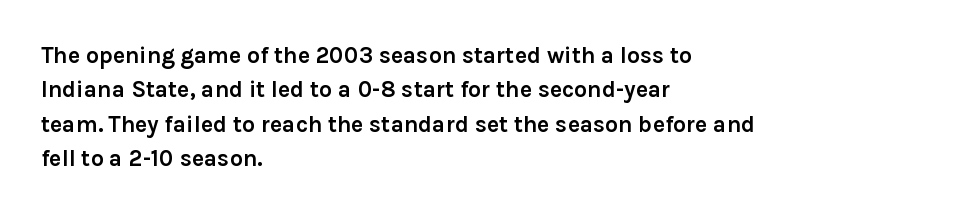
The space directly below the letters is spotless. Interline gaps are of average width in this sample. Ascenders rise straight up at ninety degrees. The rendering anchors every line to the left-hand side. The horizontal fit of the characters is conventional and even. The sample has been set heavy, in full bold.
